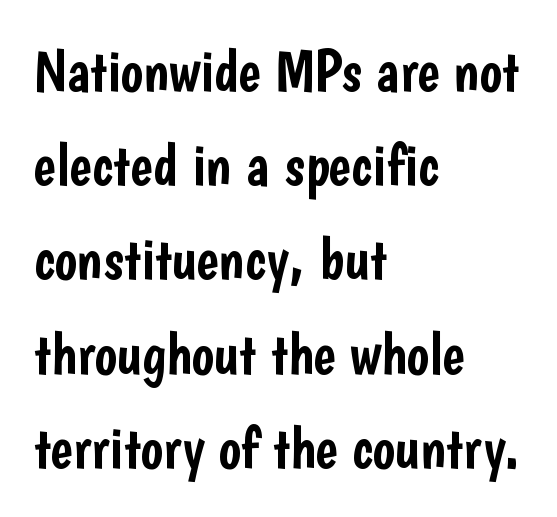
{"serif": "no", "italic": "no", "width": "condensed", "stroke_contrast": "low", "x_height": "medium", "monospaced": "no", "underline": "no", "align": "left", "line_spacing": "normal", "line_spacing_ratio": 1.57, "letter_spacing": "normal", "letter_spacing_em": 0.0, "glyph_px": 60}
